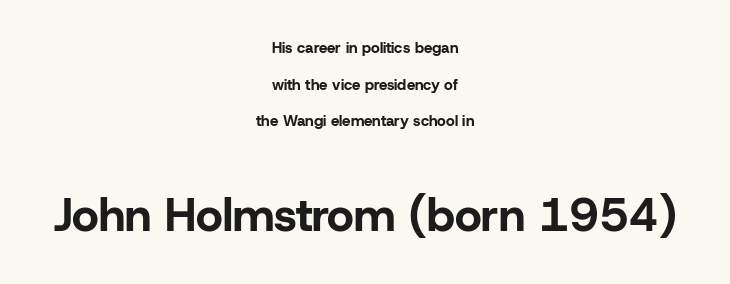
Weight: bold. Teacher's note: observe the equal gaps on both sides — that is centered alignment. The lettering stays uniformly vertical, giving the passage a roman look. In terms of letterspacing, this is plain default setting.
